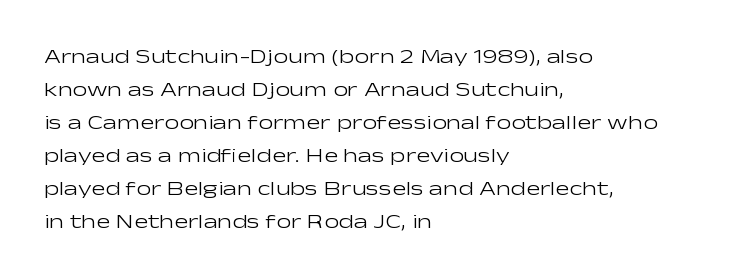
{"italic": "no", "bold": "no", "underline": "no", "align": "left", "line_spacing": "normal", "line_spacing_ratio": 1.57, "letter_spacing": "normal", "letter_spacing_em": 0.0, "glyph_px": 21}
